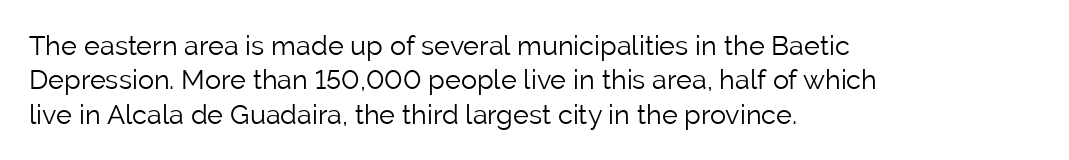
The image shows 27 px text type, upright; set left-aligned, normal line spacing (1.27x), normal letter spacing, not underlined.
